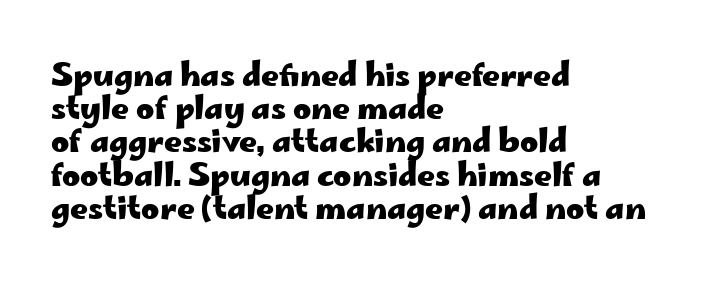
Q: Is the text bold? A: Yes.
Q: Is the text italic (slanted)? A: No, it is upright.
Q: Is the typeface a serif or a sans-serif typeface? A: Sans-serif.
Q: Is the text underlined? A: No.
Q: How is the paragraph aligned? A: Left-aligned.
Q: Is the spacing between letters normal or unusually wide? A: Normal.
Q: Is the spacing between lines tight, normal or loose? A: Tight.
Q: Width (condensed, normal, or wide)? A: Wide.
Q: Stroke contrast? A: Low.
Q: x-height? A: Small.
Q: Monospaced? A: No.
